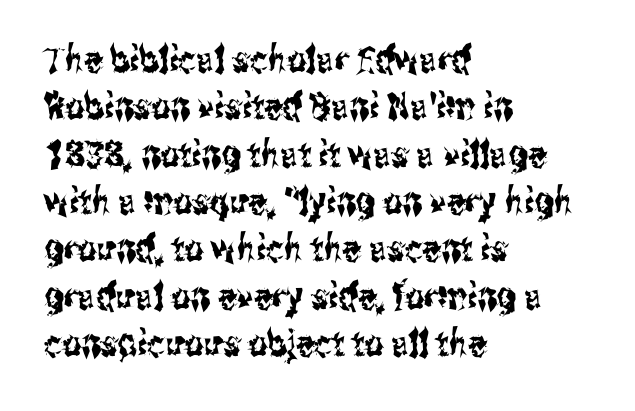
The image shows 37 px condensed sans-serif type, upright; set left-aligned, normal line spacing (1.28x), normal letter spacing, not underlined; medium stroke contrast and a medium x-height.
